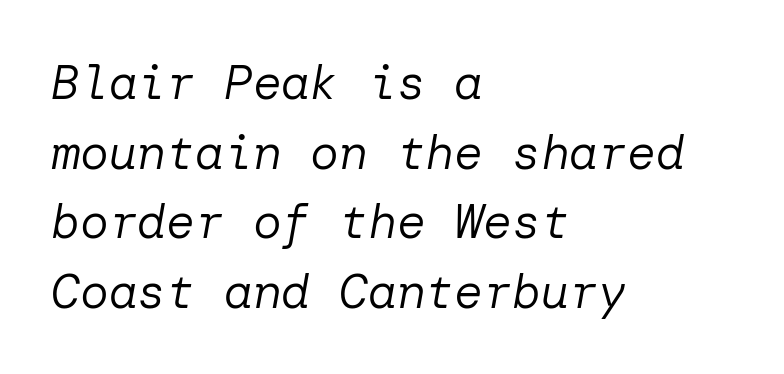
Q: Is the text bold? A: No.
Q: Is the text italic (slanted)? A: Yes, it leans right by about 10 degrees.
Q: Is the text underlined? A: No.
Q: How is the paragraph aligned? A: Left-aligned.
Q: Is the spacing between letters normal or unusually wide? A: Normal.
Q: Is the spacing between lines tight, normal or loose? A: Normal.
Q: Width (condensed, normal, or wide)? A: Normal.
Q: Stroke contrast? A: Low.
Q: x-height? A: Medium.
